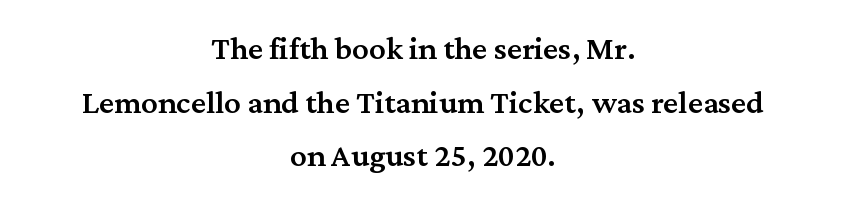
You can tell from the footed stems that serif type was used. The rendering uses natural spacing where letterforms have individual widths. The space beneath each line is pristine and unruled. Rows of type keep a routine distance in the vertical direction. A typesetter would call this zero additional tracking. Layout note: lines centered.
